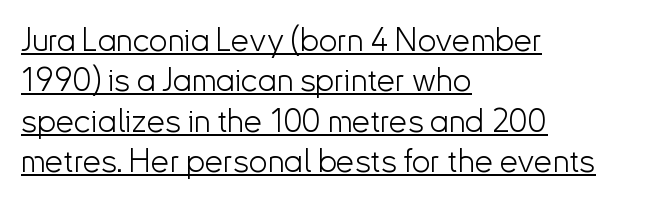
The face looks like a standard text weight, possibly lighter. This sample uses a sans-serif face. The lines are quadded left. This rendering features underlined lettering.
